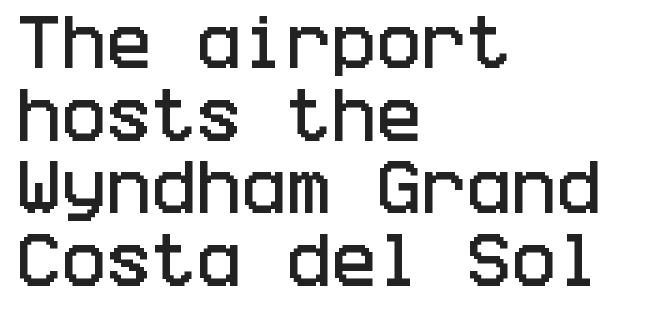
Q: Is the text italic (slanted)? A: No, it is upright.
Q: Is the typeface a serif or a sans-serif typeface? A: Sans-serif.
Q: Is the text underlined? A: No.
Q: How is the paragraph aligned? A: Left-aligned.
Q: Is the spacing between letters normal or unusually wide? A: Normal.
Q: Width (condensed, normal, or wide)? A: Condensed.
Q: Stroke contrast? A: Low.
Q: x-height? A: Large.
